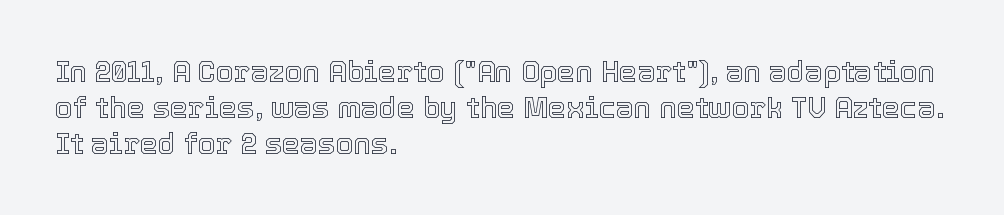
{"italic": "no", "width": "normal", "x_height": "medium", "monospaced": "no", "underline": "no", "align": "left", "line_spacing_ratio": 1.24, "letter_spacing": "normal", "letter_spacing_em": 0.0, "glyph_px": 29}
